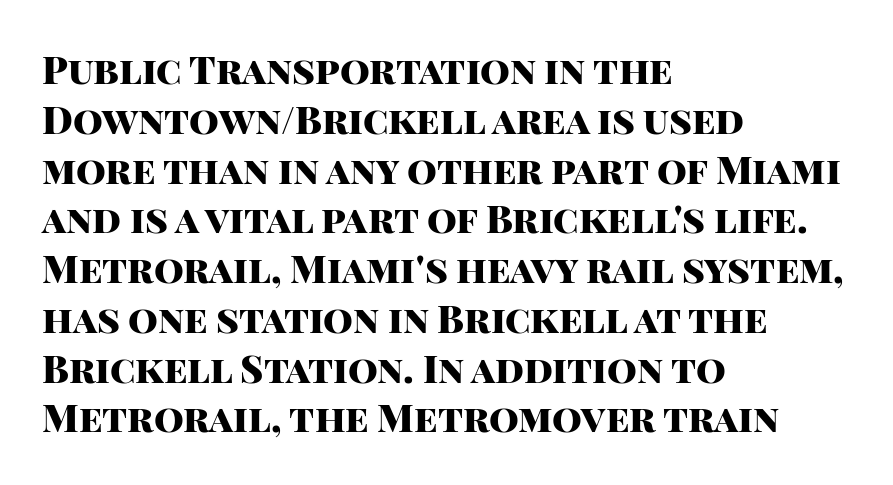
{"serif": "no", "italic": "no", "bold": "yes", "weight": "heavy", "width": "normal", "stroke_contrast": "high", "x_height": "large", "monospaced": "no", "underline": "no", "align": "left", "line_spacing": "normal", "line_spacing_ratio": 1.31, "letter_spacing": "normal", "letter_spacing_em": 0.0, "glyph_px": 38}
